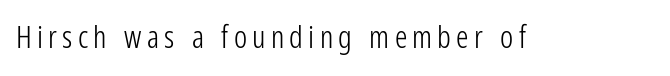
{"serif": "no", "italic": "no", "bold": "no", "weight": "light", "width": "condensed", "stroke_contrast": "low", "x_height": "medium", "monospaced": "no", "underline": "no", "glyph_px": 31}
